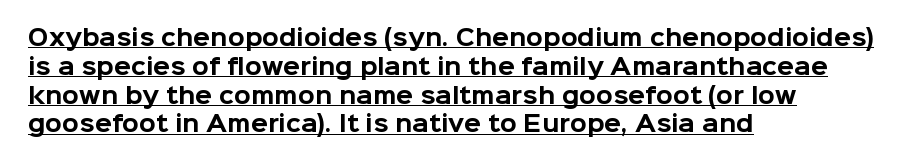
{"italic": "no", "bold": "yes", "underline": "yes", "align": "left", "line_spacing": "normal", "line_spacing_ratio": 1.31, "letter_spacing": "normal", "letter_spacing_em": 0.0, "glyph_px": 22}
